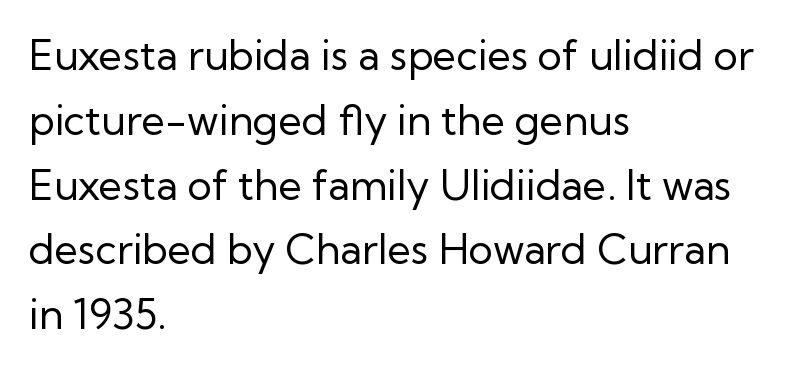
Q: Is the text bold? A: No.
Q: Is the text italic (slanted)? A: No, it is upright.
Q: Is the typeface a serif or a sans-serif typeface? A: Sans-serif.
Q: Is the text underlined? A: No.
Q: How is the paragraph aligned? A: Left-aligned.
Q: Is the spacing between letters normal or unusually wide? A: Normal.
Q: Is the spacing between lines tight, normal or loose? A: Normal.
Q: Width (condensed, normal, or wide)? A: Normal.
Q: Stroke contrast? A: Low.
Q: x-height? A: Medium.
Q: Monospaced? A: No.
